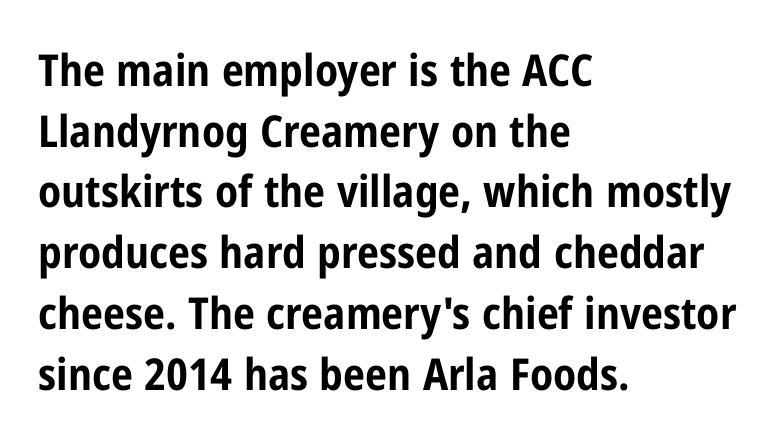
The image shows 44 px bold, condensed sans-serif type, upright; set left-aligned, normal line spacing (1.38x), normal letter spacing, not underlined; low stroke contrast and a medium x-height.
